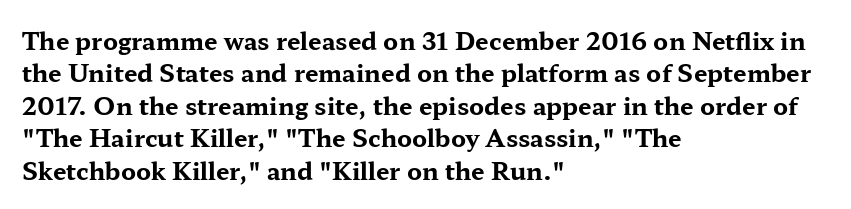
Q: Is the text bold? A: Yes.
Q: Is the text italic (slanted)? A: No, it is upright.
Q: Is the text underlined? A: No.
Q: How is the paragraph aligned? A: Left-aligned.
Q: Is the spacing between letters normal or unusually wide? A: Normal.
Q: Is the spacing between lines tight, normal or loose? A: Normal.
